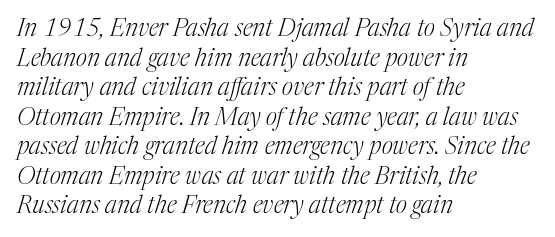
{"italic": "yes", "lean": "right", "slant_degrees": 17, "bold": "no", "underline": "no", "align": "left", "line_spacing_ratio": 1.23, "letter_spacing": "normal", "letter_spacing_em": 0.0, "glyph_px": 24}
